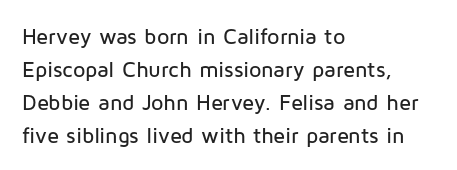
{"italic": "no", "underline": "no", "align": "left", "line_spacing": "normal", "line_spacing_ratio": 1.5, "letter_spacing": "normal", "letter_spacing_em": 0.0, "glyph_px": 22}
